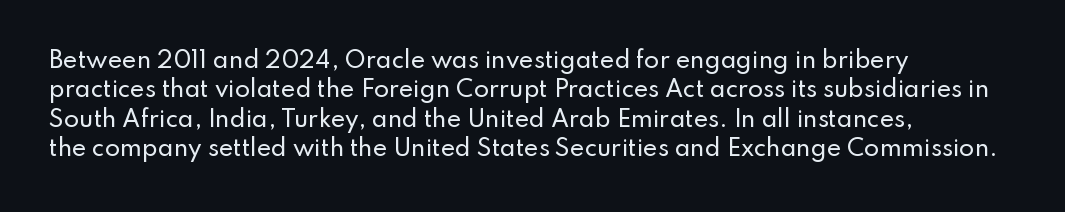
{"italic": "no", "underline": "no", "align": "left", "line_spacing": "normal", "line_spacing_ratio": 1.34, "letter_spacing": "normal", "letter_spacing_em": 0.0, "glyph_px": 22}
